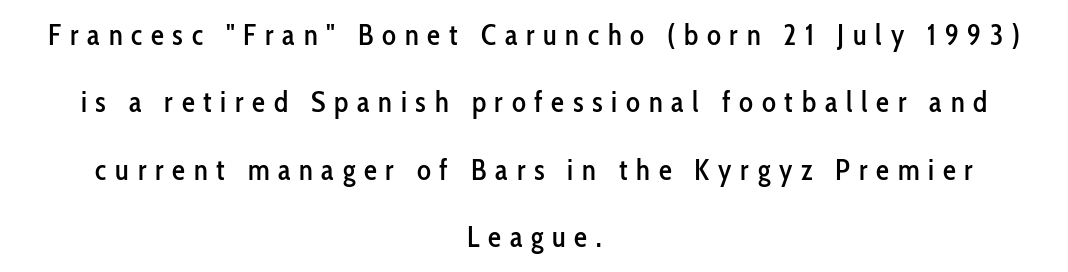
Q: Is the text italic (slanted)? A: No, it is upright.
Q: Is the typeface a serif or a sans-serif typeface? A: Sans-serif.
Q: Is the text underlined? A: No.
Q: How is the paragraph aligned? A: Centered.
Q: Is the spacing between letters normal or unusually wide? A: Unusually wide.
Q: Is the spacing between lines tight, normal or loose? A: Loose.
Q: Width (condensed, normal, or wide)? A: Condensed.
Q: Stroke contrast? A: Low.
Q: x-height? A: Medium.
Q: Monospaced? A: No.
